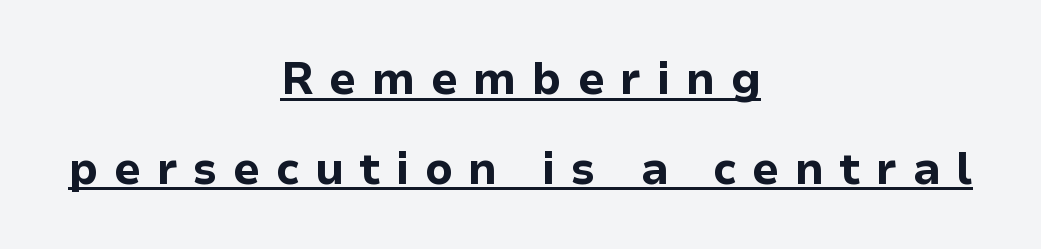
The image shows 44 px bold sans-serif type, upright; set centered, loose line spacing (2.04x), unusually wide letter spacing (+0.35 em), underlined; low stroke contrast and a medium x-height.
